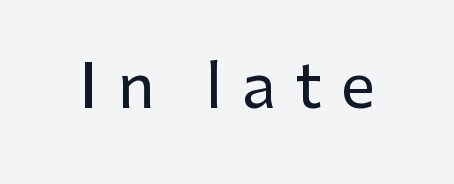
Type style note: lacks serifs. Decoration check: the copy has no underline. Designer's note — italics off, roman on. Looks like regular typesetting: each glyph gets only the width it needs. This sample uses expanded letter spacing, leaving extra air between glyphs.
